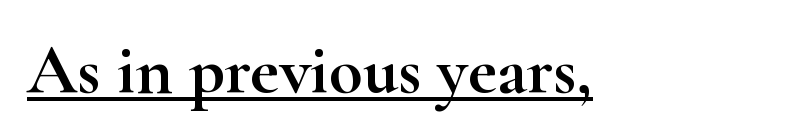
{"serif": "yes", "italic": "no", "width": "wide", "stroke_contrast": "high", "x_height": "small", "monospaced": "no", "underline": "yes", "letter_spacing": "normal", "letter_spacing_em": 0.0, "glyph_px": 70}
